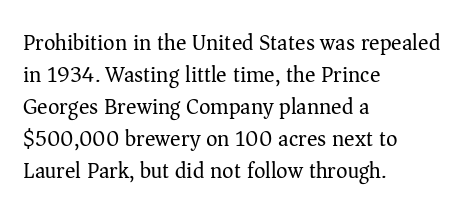
Q: Is the text bold? A: No.
Q: Is the text italic (slanted)? A: No, it is upright.
Q: Is the text underlined? A: No.
Q: How is the paragraph aligned? A: Left-aligned.
Q: Is the spacing between letters normal or unusually wide? A: Normal.
Q: Is the spacing between lines tight, normal or loose? A: Normal.
